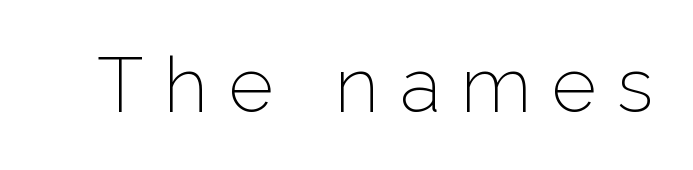
Italic? Not at all — the glyphs are vertical. Observe the wide spacing: letters keep a clear distance from each other. The letterforms sit at book weight or below. The area under the type is left untouched. To sum up the face: it is a sans, with no serifs.
